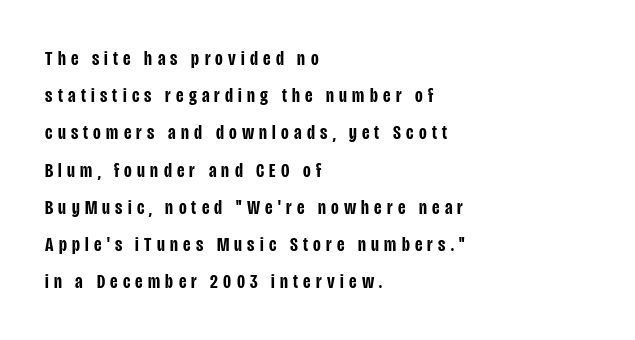
{"italic": "no", "bold": "semi", "underline": "no", "align": "left", "line_spacing_ratio": 1.77, "letter_spacing": "wide", "letter_spacing_em": 0.25, "glyph_px": 21}
